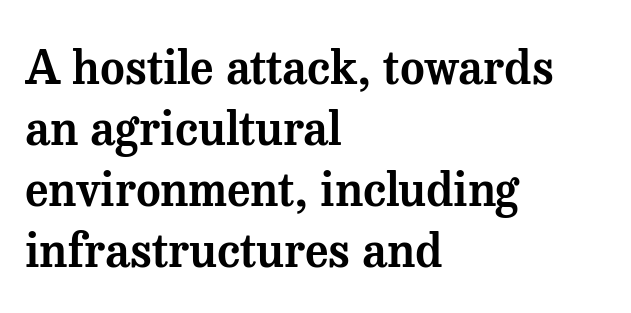
Each letter keeps its own natural width here, so spacing adapts to shape. Observe the serifs anchoring each vertical stroke in this sample. Short and long lines alike share a common starting point at left. The glyphs are unaccompanied by any horizontal stroke below them. Vertical spacing — default.
